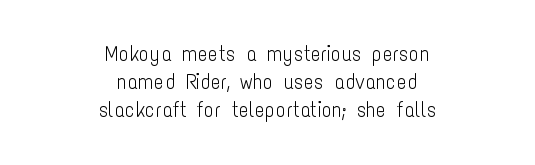
The image shows 21 px text type, upright; set centered, normal line spacing (1.34x), normal letter spacing, not underlined.
